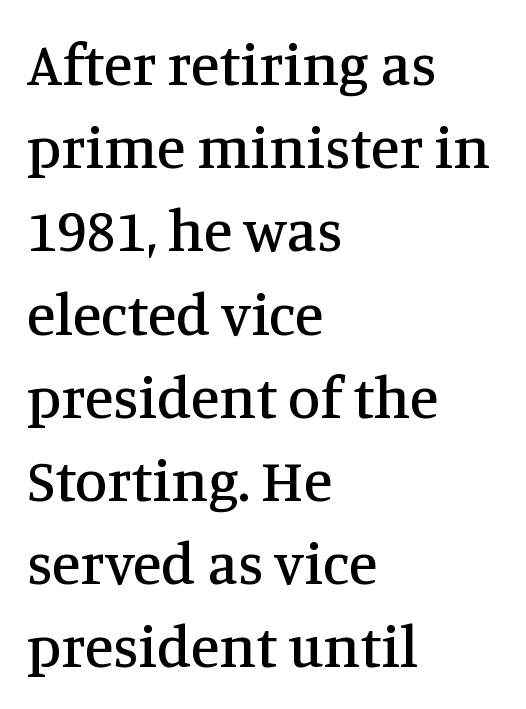
The image shows 59 px serif type, upright; set left-aligned, normal line spacing (1.41x), normal letter spacing, not underlined; medium stroke contrast and a large x-height.
